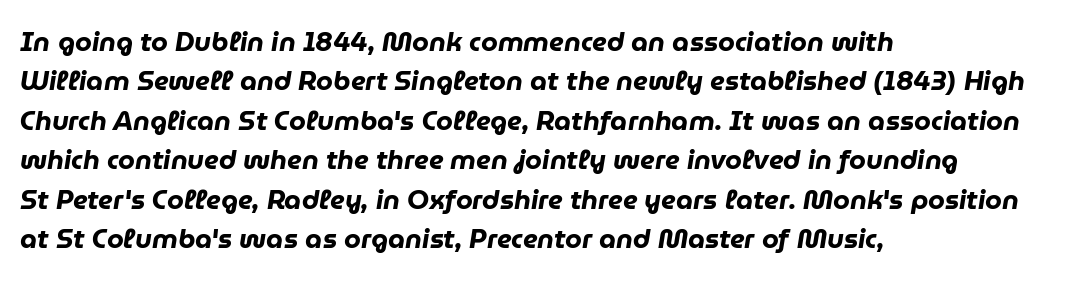
{"italic": "yes", "lean": "right", "slant_degrees": 9, "bold": "yes", "underline": "no", "align": "left", "line_spacing": "normal", "line_spacing_ratio": 1.46, "letter_spacing": "normal", "letter_spacing_em": 0.0, "glyph_px": 27}
